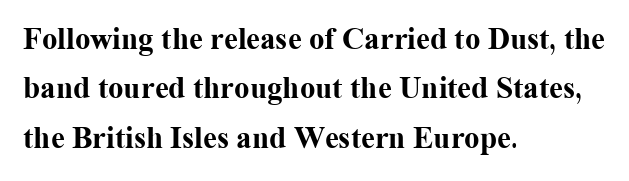
The image shows 31 px bold serif type, upright; set left-aligned, normal line spacing (1.59x), normal letter spacing, not underlined; medium stroke contrast and a medium x-height.
